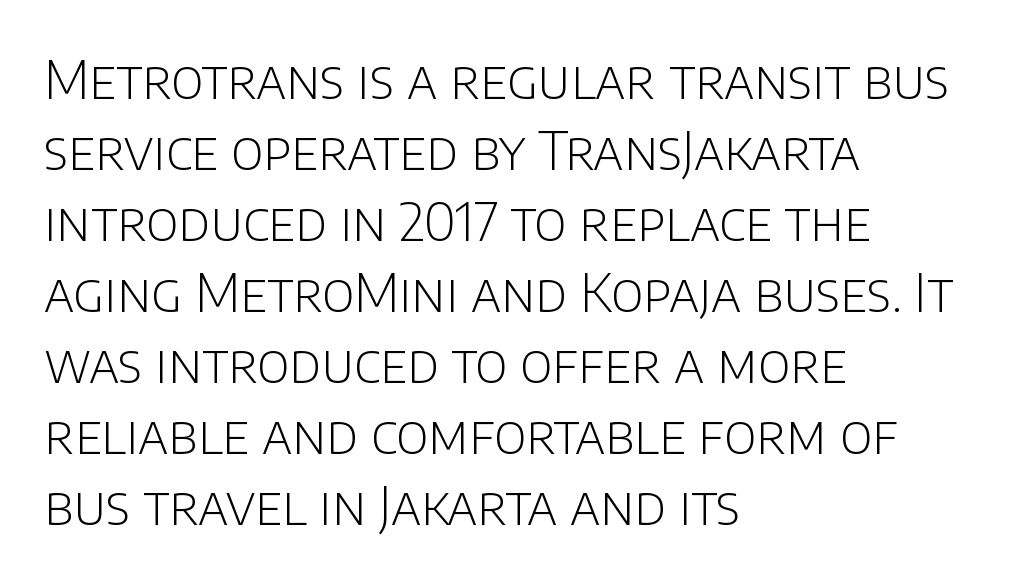
{"serif": "no", "italic": "no", "bold": "no", "weight": "light", "width": "normal", "stroke_contrast": "low", "x_height": "large", "monospaced": "no", "underline": "no", "align": "left", "line_spacing": "normal", "line_spacing_ratio": 1.34, "letter_spacing": "normal", "letter_spacing_em": 0.0, "glyph_px": 53}
